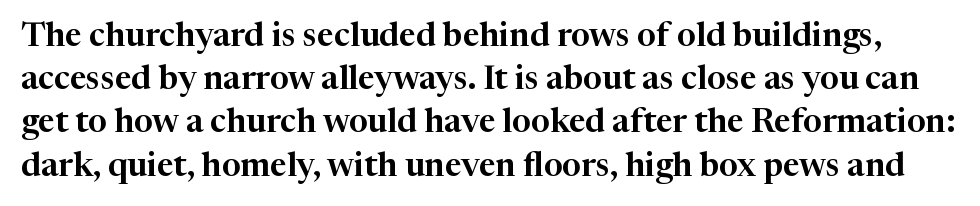
Q: Is the text italic (slanted)? A: No, it is upright.
Q: Is the typeface a serif or a sans-serif typeface? A: Serif.
Q: Is the text underlined? A: No.
Q: Is the spacing between letters normal or unusually wide? A: Normal.
Q: Is the spacing between lines tight, normal or loose? A: Normal.
Q: Width (condensed, normal, or wide)? A: Normal.
Q: Stroke contrast? A: High.
Q: x-height? A: Medium.
Q: Monospaced? A: No.
